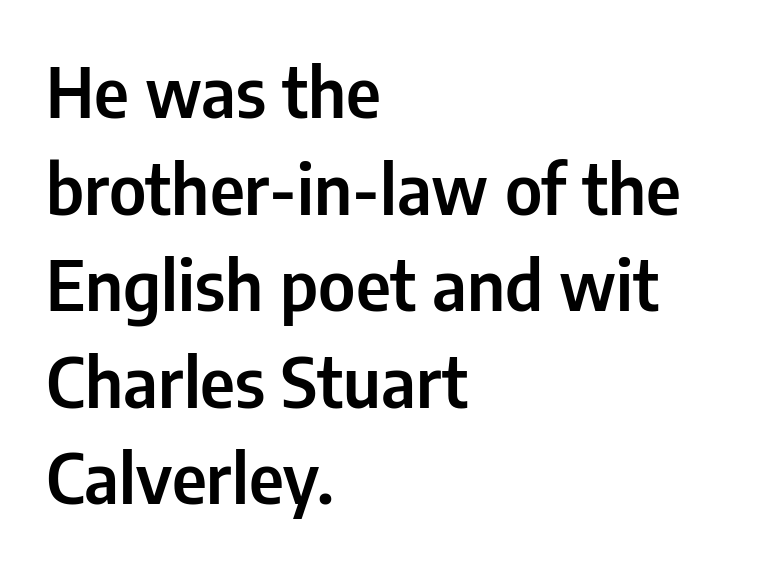
Is this a fixed-width face? No — the glyphs have proportional, varying widths. These lines are set flush left with a ragged right edge. Honestly, the letter spacing is just normal — you wouldn't notice it. This sample uses a sans-serif face.
